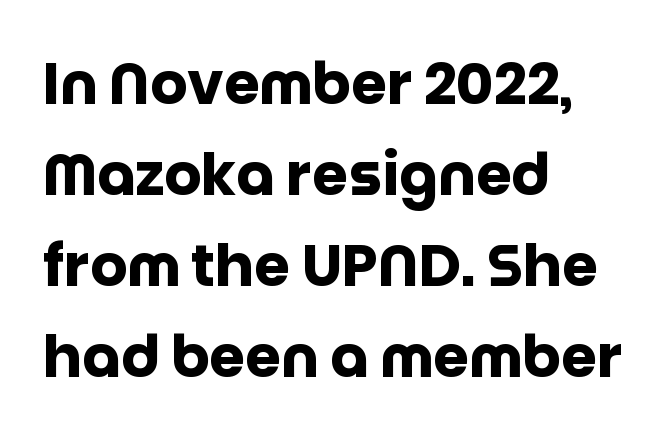
Q: Is the text bold? A: Yes.
Q: Is the text italic (slanted)? A: No, it is upright.
Q: Is the typeface a serif or a sans-serif typeface? A: Sans-serif.
Q: Is the text underlined? A: No.
Q: How is the paragraph aligned? A: Left-aligned.
Q: Is the spacing between letters normal or unusually wide? A: Normal.
Q: Is the spacing between lines tight, normal or loose? A: Normal.
Q: Width (condensed, normal, or wide)? A: Normal.
Q: Stroke contrast? A: Low.
Q: x-height? A: Large.
Q: Monospaced? A: No.
